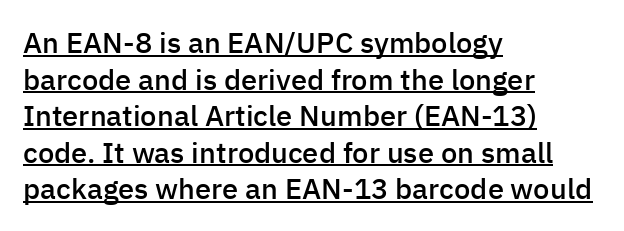
Q: Is the text bold? A: Semi-bold.
Q: Is the text italic (slanted)? A: No, it is upright.
Q: Is the typeface a serif or a sans-serif typeface? A: Sans-serif.
Q: Is the text underlined? A: Yes.
Q: How is the paragraph aligned? A: Left-aligned.
Q: Is the spacing between letters normal or unusually wide? A: Normal.
Q: Is the spacing between lines tight, normal or loose? A: Normal.
Q: Width (condensed, normal, or wide)? A: Normal.
Q: Stroke contrast? A: Low.
Q: x-height? A: Medium.
Q: Monospaced? A: No.
